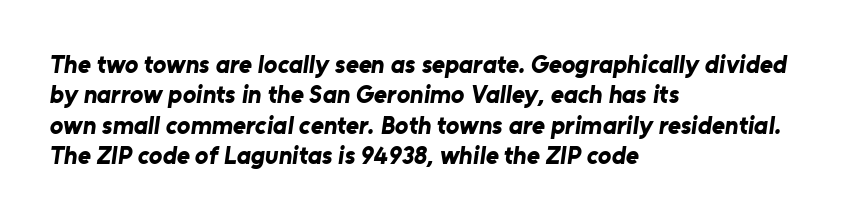
Q: Is the text bold? A: Yes.
Q: Is the text underlined? A: No.
Q: How is the paragraph aligned? A: Left-aligned.
Q: Is the spacing between letters normal or unusually wide? A: Normal.
